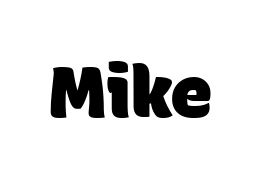
Glyph-to-glyph distance matches everyday printed text. Each letter keeps its own natural width here, so spacing adapts to shape. This is sans-serif lettering, the kind often seen on screens and signage. Is the type bold? Yes — the strokes are clearly thick and heavy. Only glyphs here, with clear space below each row.
